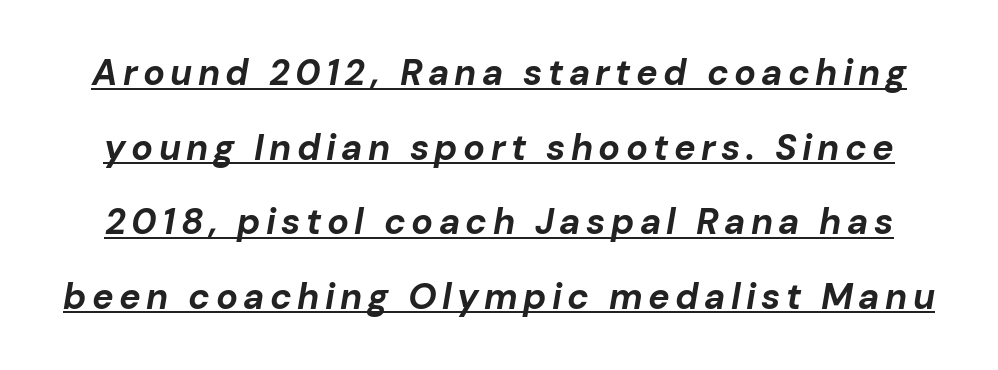
Q: Is the text bold? A: Yes.
Q: Is the text italic (slanted)? A: Yes, it leans right by about 10 degrees.
Q: Is the text underlined? A: Yes.
Q: Is the spacing between lines tight, normal or loose? A: Loose.
Q: Width (condensed, normal, or wide)? A: Normal.
Q: Stroke contrast? A: Low.
Q: x-height? A: Medium.
Q: Monospaced? A: No.
